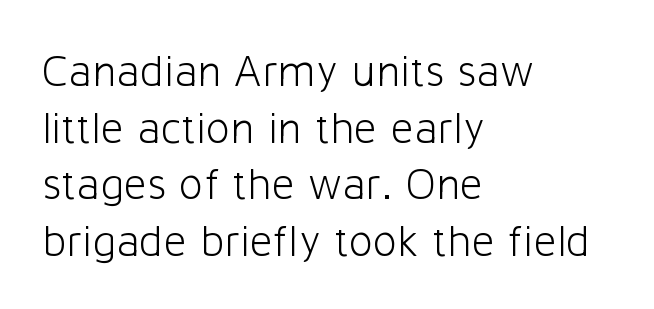
{"serif": "no", "italic": "no", "bold": "no", "weight": "light", "width": "normal", "stroke_contrast": "low", "x_height": "medium", "monospaced": "no", "underline": "no", "align": "left", "line_spacing": "normal", "line_spacing_ratio": 1.26, "letter_spacing": "normal", "letter_spacing_em": 0.0, "glyph_px": 45}
